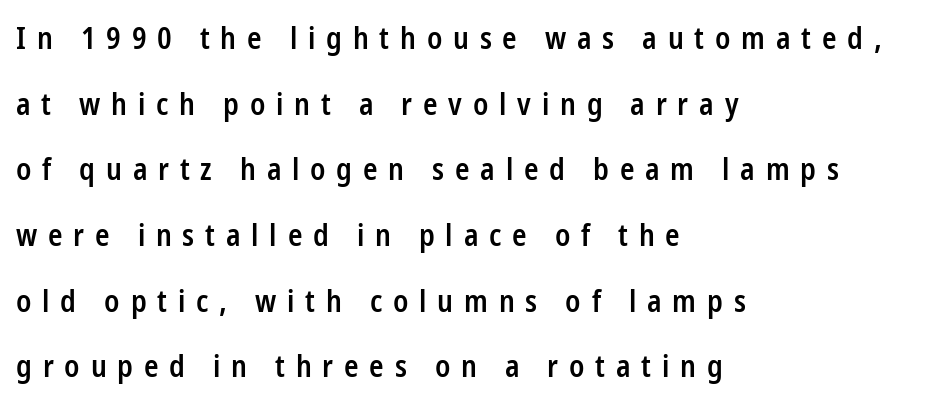
The image shows 30 px semibold, condensed sans-serif type, upright; set left-aligned, loose line spacing (2.19x), unusually wide letter spacing (+0.36 em), not underlined; low stroke contrast and a medium x-height.
